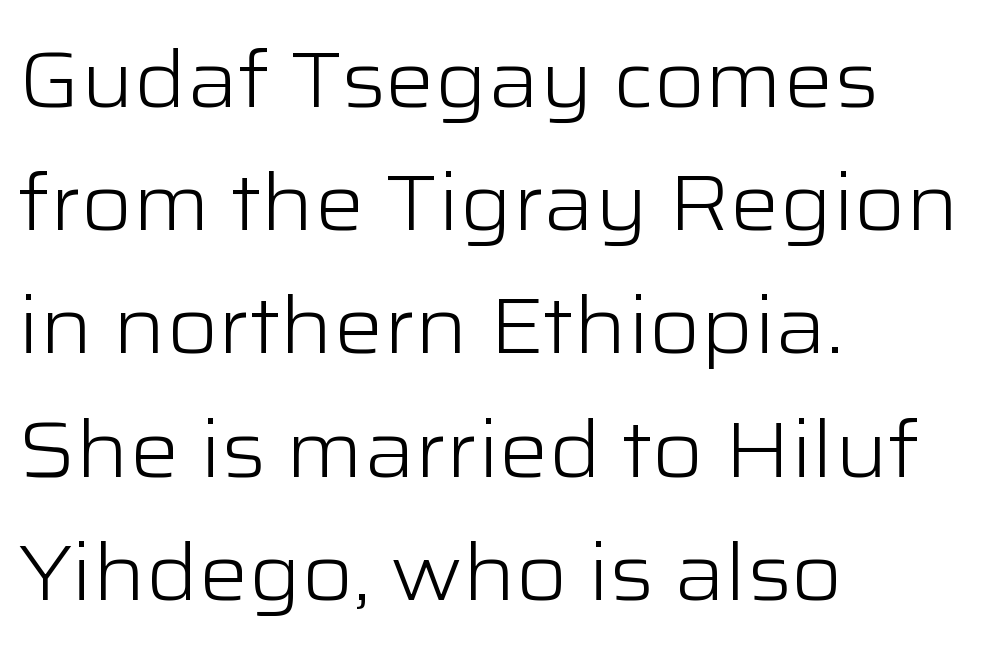
{"serif": "no", "italic": "no", "bold": "no", "weight": "light", "width": "wide", "stroke_contrast": "low", "x_height": "medium", "monospaced": "no", "underline": "no", "align": "left", "line_spacing": "normal", "line_spacing_ratio": 1.58, "letter_spacing": "normal", "letter_spacing_em": 0.0, "glyph_px": 78}
